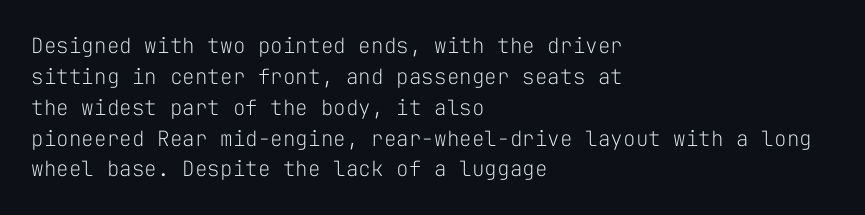
If you drew a line through each stem, it would be perfectly vertical. Leftover space on each line is placed entirely after the last word. The vertical gap from one line to the next is medium. The specimen omits any rule beneath the text block's lines.
